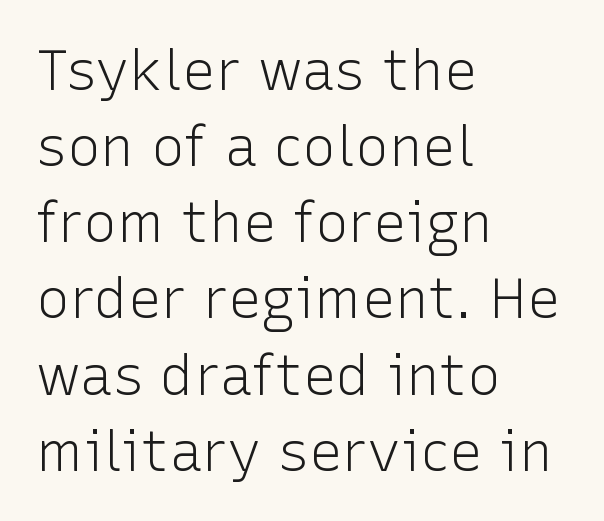
{"serif": "no", "italic": "no", "bold": "no", "weight": "light", "width": "normal", "stroke_contrast": "low", "x_height": "medium", "monospaced": "no", "underline": "no", "align": "left", "line_spacing": "normal", "line_spacing_ratio": 1.36, "letter_spacing": "normal", "letter_spacing_em": 0.0, "glyph_px": 56}
